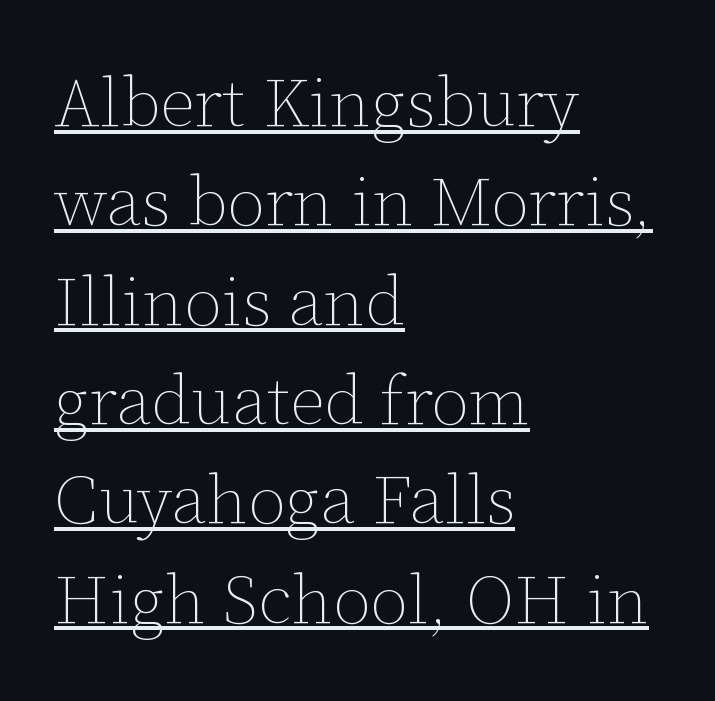
The image shows 69 px thin type, upright; set left-aligned, normal line spacing (1.44x), normal letter spacing, underlined; low stroke contrast and a medium x-height.
